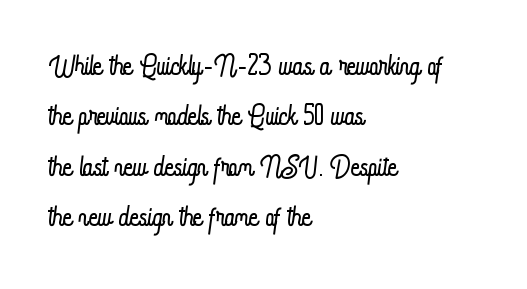
Students, note that the glyphs here touch the page at normal intervals. The string is rendered with underlining switched off. Varying glyph widths throughout — classic text-font behaviour. Regular leading. Weight: not bold — regular or lighter.
